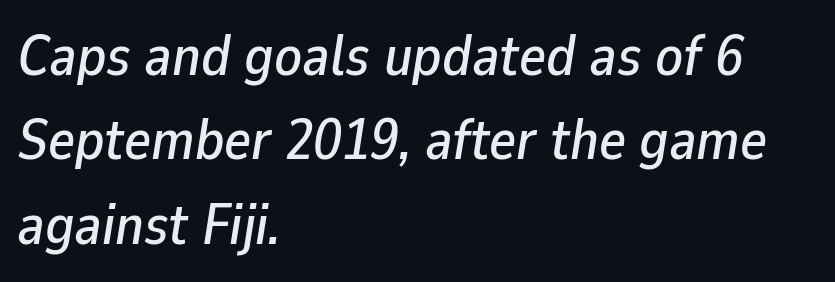
{"italic": "yes", "lean": "right", "slant_degrees": 9, "width": "normal", "stroke_contrast": "low", "x_height": "medium", "monospaced": "no", "underline": "no", "align": "left", "line_spacing": "normal", "line_spacing_ratio": 1.48, "letter_spacing": "normal", "letter_spacing_em": 0.0, "glyph_px": 57}
